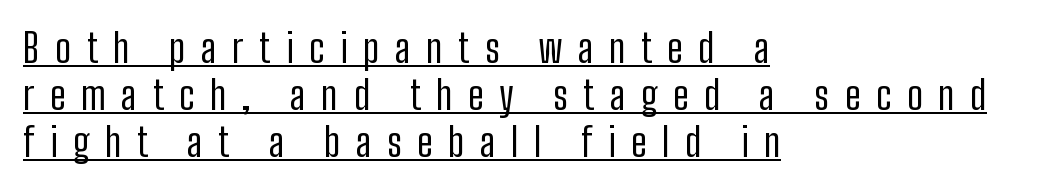
A typesetter would call this heavily tracked-out type. The typeface chosen for these lines omits serifs. The passage shown is not bold in any degree. Is there any slant? The stems are plumb. Note the varied advance widths — an 'i' is clearly narrower than an 'm'.
